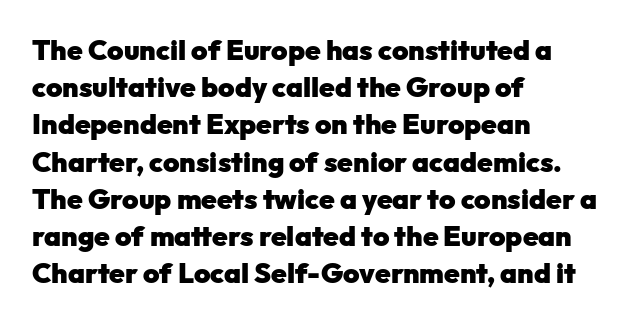
The image shows 28 px heavy sans-serif type, upright; set left-aligned, normal line spacing (1.33x), normal letter spacing, not underlined; low stroke contrast and a medium x-height.
